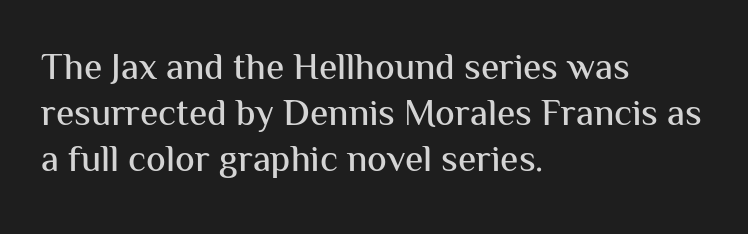
Every row of glyphs begins at an identical x-position on the left. Unlike italic type, these characters show no tilt at all. Letters rest on an invisible, unmarked baseline. Do the characters align in a grid? No, the font is proportional. These lines sit exactly where default settings would place them.
